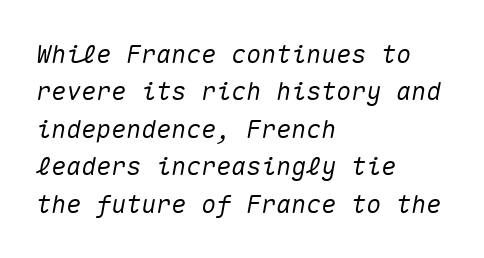
Is the block centered? No — it sits flush against the left margin. Students, observe: this is what conventionally led text looks like. These lines keep a tight, regular rhythm from letter to letter. Any mark beneath the type? The region is blank. This is oblique type, the kind used for emphasis or titles.
